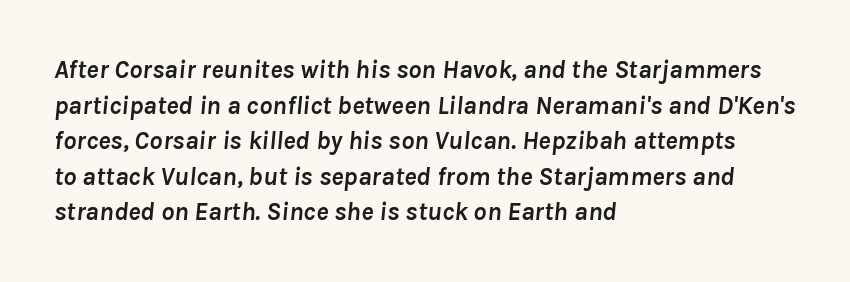
The image shows 26 px bold type, italic (leaning right); set left-aligned, normal line spacing (1.37x), normal letter spacing, not underlined.
